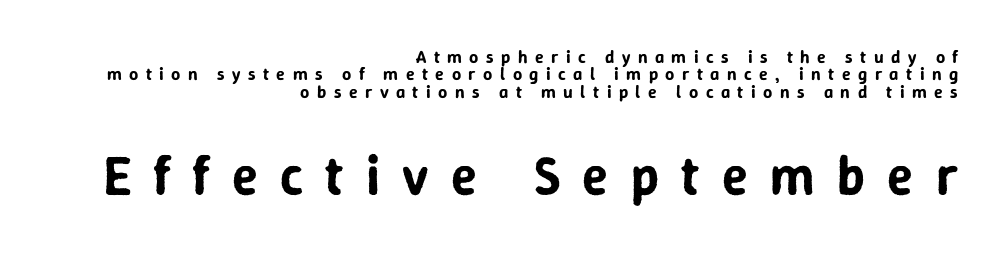
The face used here appears at its bigger size in the lower chunk. Quick note: interline space is minimal. Words float on clear page, feet unadorned. Font category for this specimen: sans-serif. All the whitespace from short lines collects on the left. Note the varied advance widths — an 'i' is clearly narrower than an 'm'.
